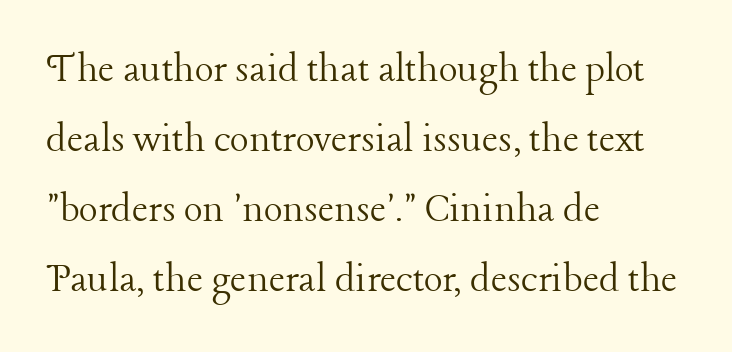
{"serif": "yes", "italic": "no", "bold": "no", "weight": "light", "width": "normal", "stroke_contrast": "low", "x_height": "medium", "monospaced": "no", "underline": "no", "align": "left", "line_spacing": "normal", "line_spacing_ratio": 1.59, "letter_spacing": "normal", "letter_spacing_em": 0.0, "glyph_px": 44}
